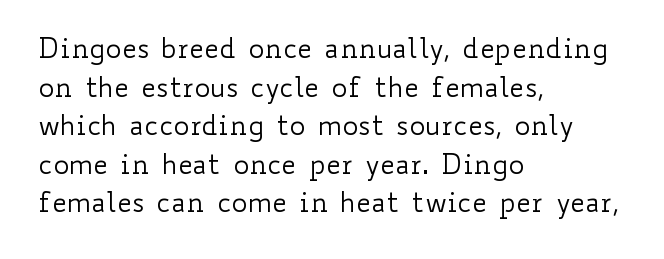
Stroke thickness stays within the range of a standard reading face or lighter. Notice how descenders clear the ascenders below comfortably — that's standard leading. There is no visible air inserted between adjacent glyphs. Casual observation: everything's shoved over to the left. The specimen omits any rule beneath the text block's lines. The letters stand straight up with perfectly vertical stems.
